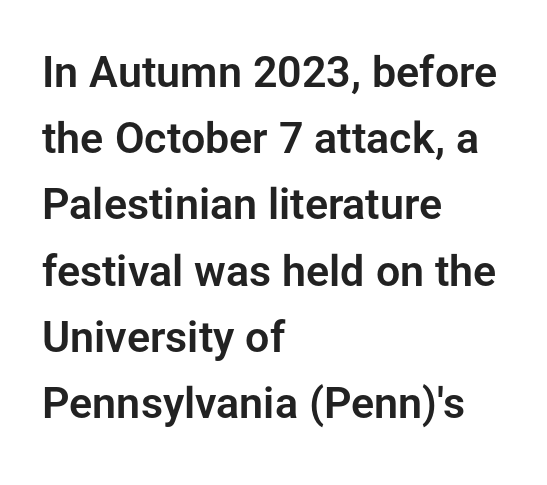
Q: Is the text italic (slanted)? A: No, it is upright.
Q: Is the typeface a serif or a sans-serif typeface? A: Sans-serif.
Q: Is the text underlined? A: No.
Q: How is the paragraph aligned? A: Left-aligned.
Q: Is the spacing between letters normal or unusually wide? A: Normal.
Q: Is the spacing between lines tight, normal or loose? A: Normal.
Q: Width (condensed, normal, or wide)? A: Normal.
Q: Stroke contrast? A: Low.
Q: x-height? A: Medium.
Q: Monospaced? A: No.
